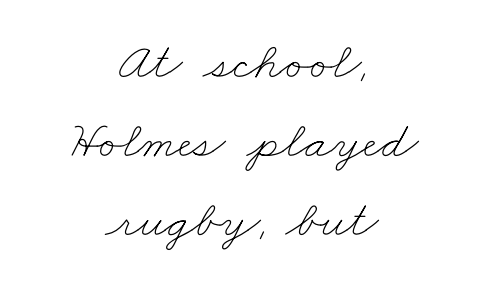
The image shows 52 px thin, wide type; set centered, normal line spacing (1.52x), normal letter spacing, not underlined; low stroke contrast and a small x-height.
